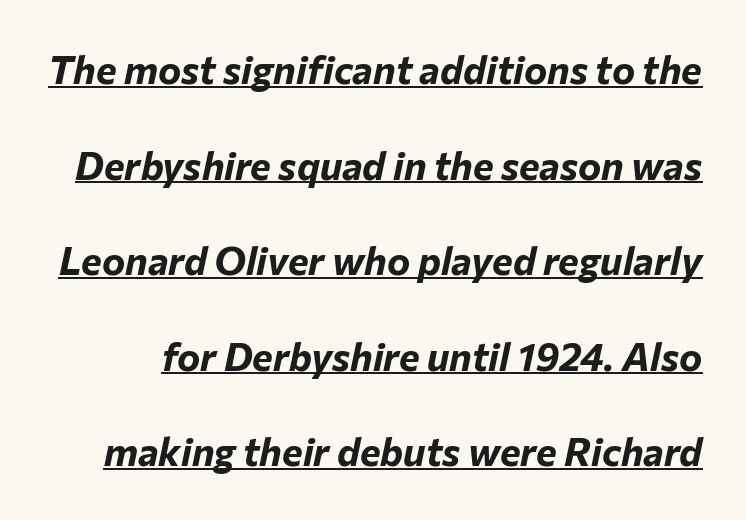
The face used here is proportionally spaced, like ordinary book or web type. The font is running at its bold setting. Italic: yes, the glyphs are oblique. Honestly, the letter spacing is just normal — you wouldn't notice it. Reading down the column, the eye jumps a long way to each next line. A typographer would call this underscored text.
